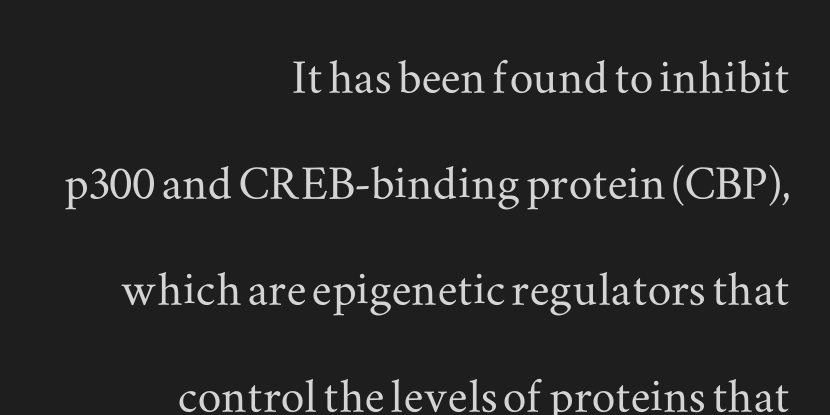
Observe the serifs anchoring each vertical stroke in this sample. A clean baseline with only descenders dipping below it. Students, note that the glyphs here touch the page at normal intervals. Typeset ragged left — the right edge is the straight one. You could not count columns in this text — the font is proportionally spaced. Ordinary non-slanted type is in use.
